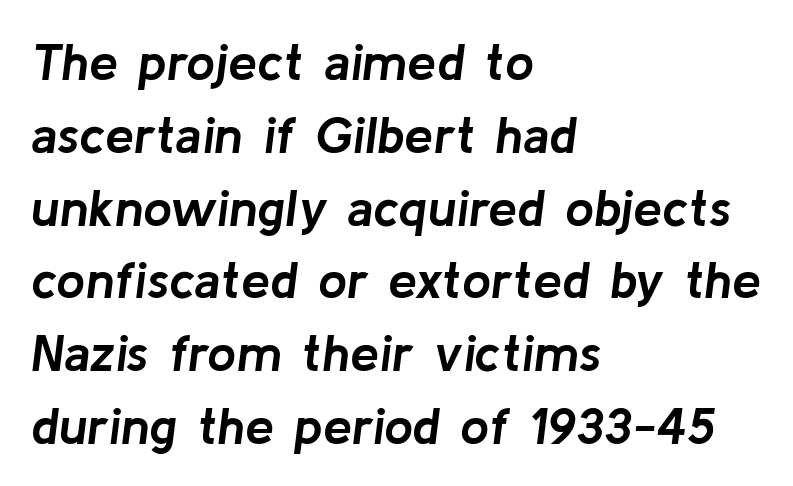
The image shows 52 px semibold type, italic (leaning right); set left-aligned, normal line spacing (1.4x), normal letter spacing, not underlined; low stroke contrast and a medium x-height.
